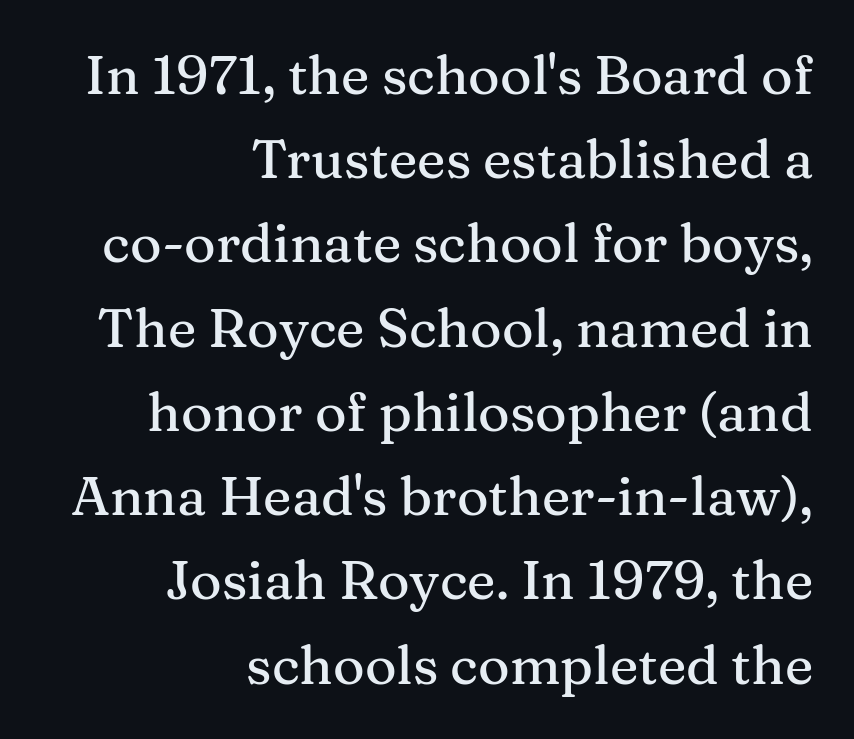
Students, observe: this is what conventionally led text looks like. Note: serifs present on the glyphs. The rendering anchors every line to the right-hand side. This sample has the flowing, uneven cadence of proportional lettering. Glyph-to-glyph distance matches everyday printed text. A bare baseline throughout the passage.
